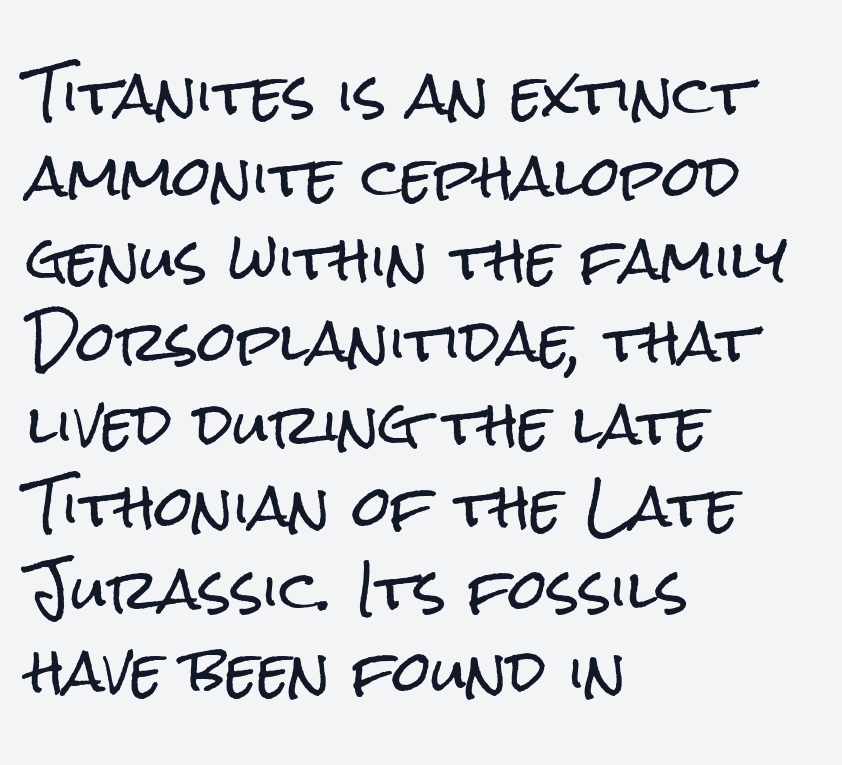
The image shows 55 px condensed sans-serif type, upright; set left-aligned, normal line spacing (1.5x), normal letter spacing, not underlined; low stroke contrast and a medium x-height.
